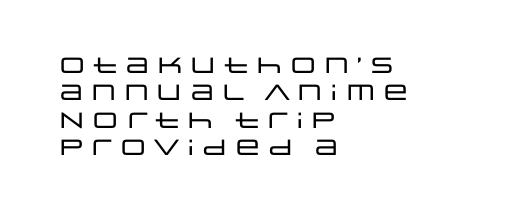
The image shows 22 px text type, upright; set left-aligned, normal line spacing (1.25x), normal letter spacing, not underlined.
